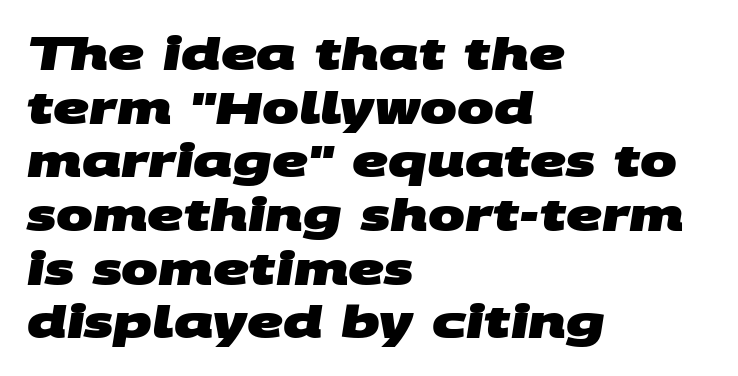
{"serif": "no", "bold": "yes", "weight": "heavy", "width": "wide", "stroke_contrast": "medium", "x_height": "large", "monospaced": "no", "underline": "no", "align": "left", "line_spacing_ratio": 1.22, "letter_spacing": "normal", "letter_spacing_em": 0.0, "glyph_px": 44}
